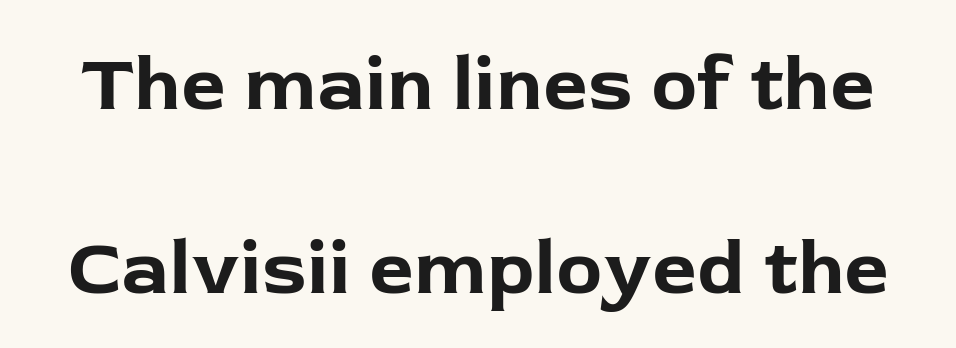
The image shows 78 px bold sans-serif type, upright; set loose line spacing (2.36x), normal letter spacing, not underlined; low stroke contrast and a medium x-height.
